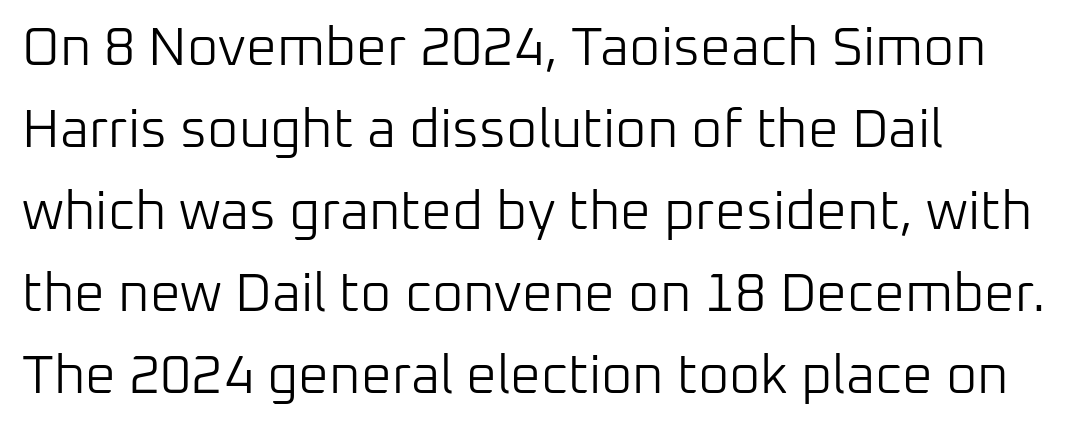
The image shows 54 px light sans-serif type, upright; set left-aligned, normal line spacing (1.52x), normal letter spacing, not underlined; low stroke contrast and a medium x-height.
